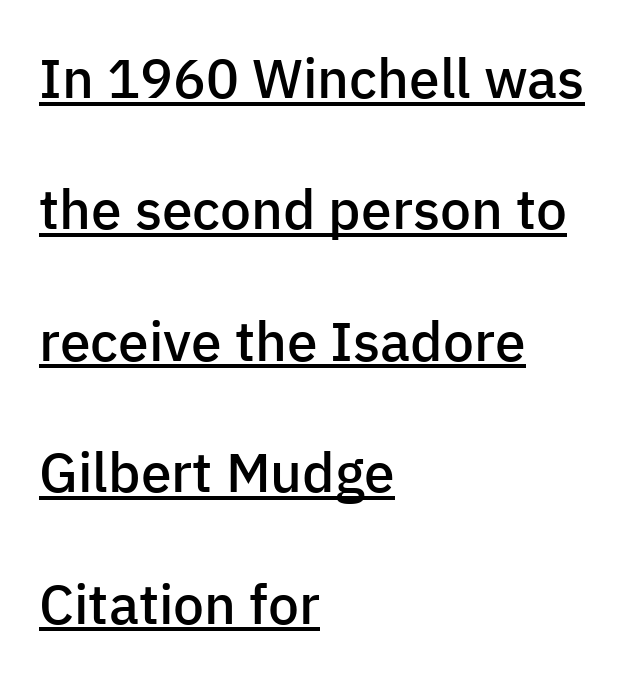
{"serif": "no", "italic": "no", "bold": "semi", "weight": "semibold", "width": "normal", "stroke_contrast": "low", "x_height": "medium", "monospaced": "no", "underline": "yes", "align": "left", "line_spacing": "loose", "line_spacing_ratio": 2.39, "letter_spacing": "normal", "letter_spacing_em": 0.0, "glyph_px": 55}
